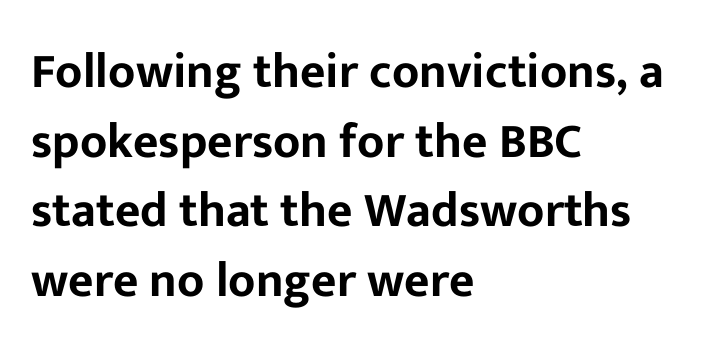
{"serif": "no", "italic": "no", "width": "normal", "stroke_contrast": "low", "x_height": "medium", "monospaced": "no", "underline": "no", "align": "left", "line_spacing": "normal", "line_spacing_ratio": 1.42, "letter_spacing": "normal", "letter_spacing_em": 0.0, "glyph_px": 49}
